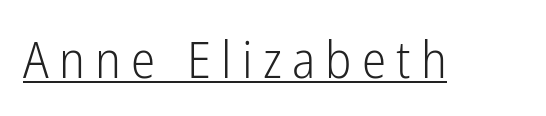
The tracking reads as deliberately expanded to a designer's eye. The weight tops out at a normal text grade. Is there any slant? The stems are plumb. Looks like regular typesetting: each glyph gets only the width it needs.
